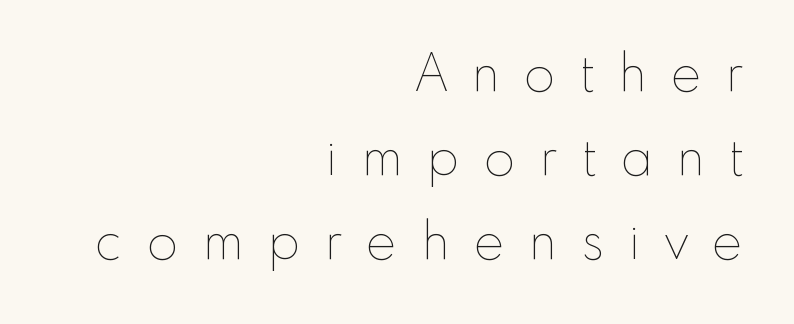
{"italic": "no", "bold": "no", "weight": "thin", "width": "normal", "stroke_contrast": "low", "x_height": "small", "monospaced": "no", "underline": "no", "align": "right", "line_spacing": "normal", "line_spacing_ratio": 1.65, "letter_spacing": "wide", "letter_spacing_em": 0.48, "glyph_px": 51}
